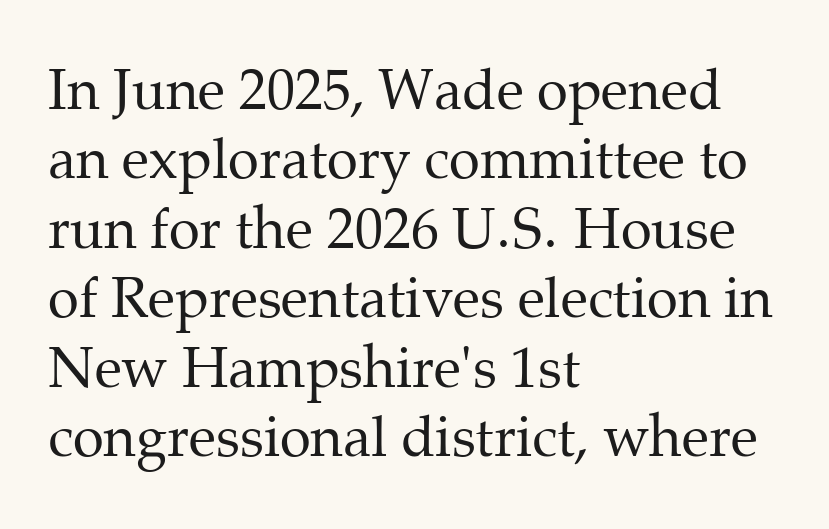
{"serif": "yes", "italic": "no", "bold": "no", "weight": "regular", "width": "normal", "stroke_contrast": "medium", "x_height": "medium", "monospaced": "no", "underline": "no", "align": "left", "line_spacing_ratio": 1.24, "letter_spacing": "normal", "letter_spacing_em": 0.0, "glyph_px": 56}
